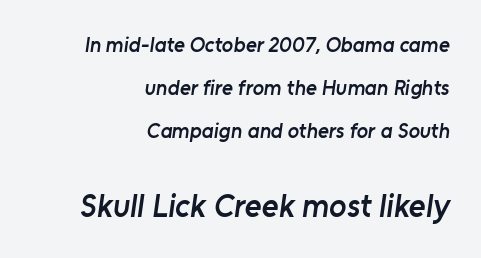
{"serif": "no", "bold": "semi", "weight": "semibold", "width": "normal", "stroke_contrast": "low", "x_height": "medium", "monospaced": "no", "underline": "no", "align": "right", "line_spacing": "loose", "line_spacing_ratio": 2.04, "letter_spacing": "normal", "letter_spacing_em": 0.0, "larger_block": "second", "size_ratio": 1.52, "glyph_px": 32}
